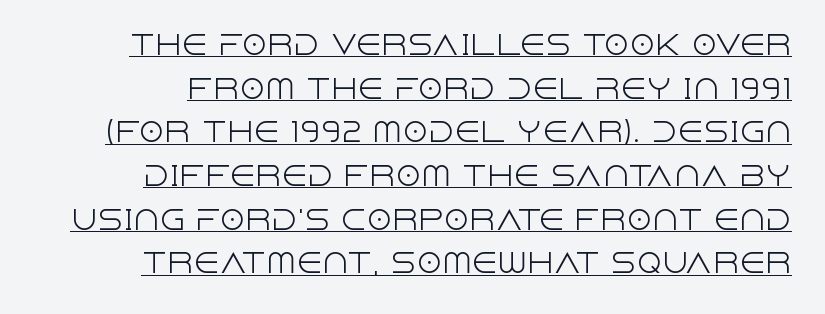
Caption: lettering with a line underneath. Italic? Not at all — the glyphs are vertical. Words appear dense and cohesive because spacing is normal. Caption: face not bold, strokes unweighted. If you measured baseline to baseline, you'd find a middling distance.
